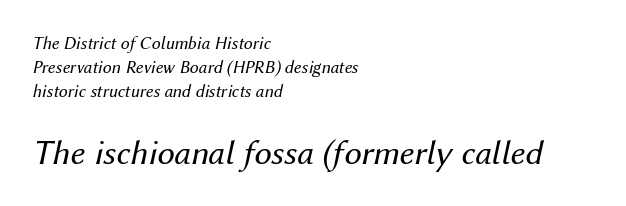
Q: Is the text bold? A: No.
Q: Is the text italic (slanted)? A: Yes, it leans right by about 12 degrees.
Q: Is the text underlined? A: No.
Q: How is the paragraph aligned? A: Left-aligned.
Q: Is the spacing between letters normal or unusually wide? A: Normal.
Q: Is the spacing between lines tight, normal or loose? A: Normal.
Q: Which block of text is set in a larger size, the first (top) or the second (bottom)? A: The second (bottom) one.
Q: Width (condensed, normal, or wide)? A: Normal.
Q: Stroke contrast? A: Medium.
Q: x-height? A: Medium.
Q: Monospaced? A: No.
